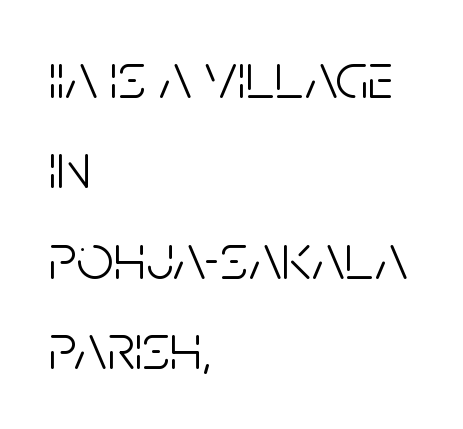
Q: Is the text bold? A: No.
Q: Is the text italic (slanted)? A: No, it is upright.
Q: Is the typeface a serif or a sans-serif typeface? A: Sans-serif.
Q: Is the text underlined? A: No.
Q: How is the paragraph aligned? A: Left-aligned.
Q: Is the spacing between letters normal or unusually wide? A: Normal.
Q: Is the spacing between lines tight, normal or loose? A: Normal.
Q: Width (condensed, normal, or wide)? A: Condensed.
Q: Stroke contrast? A: Low.
Q: x-height? A: Large.
Q: Monospaced? A: No.
